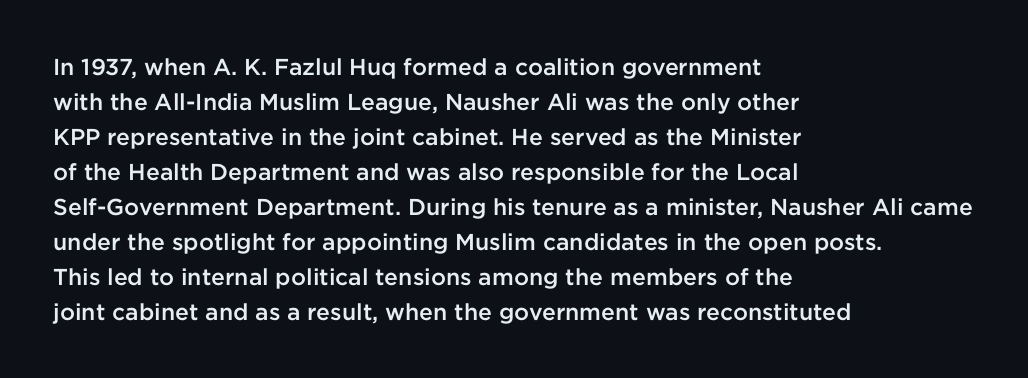
{"italic": "no", "bold": "semi", "underline": "no", "align": "left", "line_spacing": "normal", "line_spacing_ratio": 1.52, "letter_spacing": "normal", "letter_spacing_em": 0.0, "glyph_px": 23}
